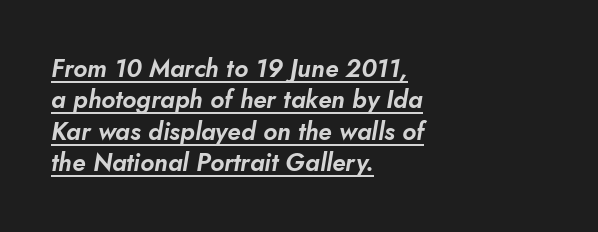
The image shows 25 px text type, italic (leaning right); set left-aligned, normal line spacing (1.26x), normal letter spacing, underlined.
